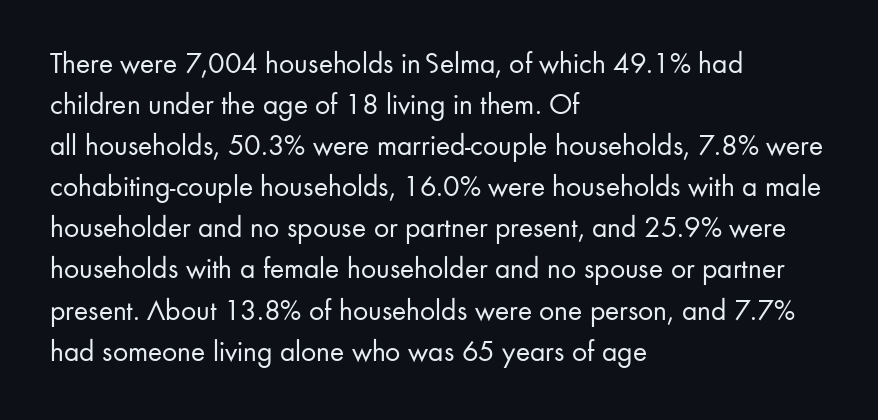
The image shows 30 px regular-weight sans-serif type, upright; set left-aligned, normal line spacing (1.37x), normal letter spacing, not underlined; low stroke contrast and a small x-height.
